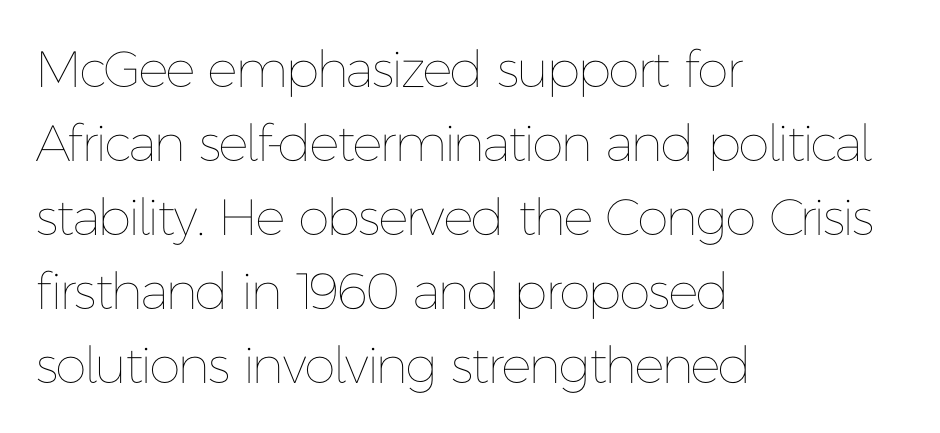
You can tell it's not italic because the verticals are truly vertical. The designer left line spacing at the default. Clear beneath every line of the passage. The strokes carry an ordinary text weight at most. Character widths vary here, with narrow letters taking less room than wide ones.
